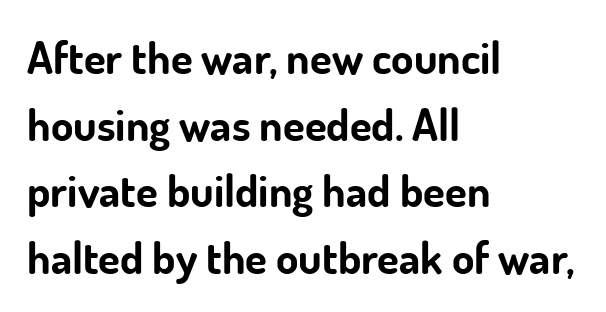
Q: Is the text bold? A: Yes.
Q: Is the text italic (slanted)? A: No, it is upright.
Q: Is the typeface a serif or a sans-serif typeface? A: Sans-serif.
Q: Is the text underlined? A: No.
Q: How is the paragraph aligned? A: Left-aligned.
Q: Is the spacing between letters normal or unusually wide? A: Normal.
Q: Is the spacing between lines tight, normal or loose? A: Normal.
Q: Width (condensed, normal, or wide)? A: Normal.
Q: Stroke contrast? A: Low.
Q: x-height? A: Small.
Q: Monospaced? A: No.
